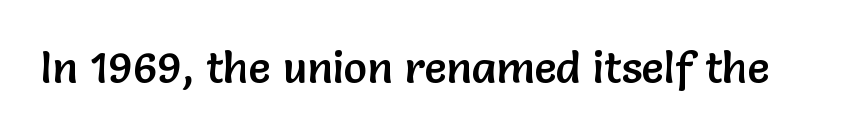
Q: Is the text italic (slanted)? A: No, it is upright.
Q: Is the typeface a serif or a sans-serif typeface? A: Sans-serif.
Q: Is the text underlined? A: No.
Q: Is the spacing between letters normal or unusually wide? A: Normal.
Q: Width (condensed, normal, or wide)? A: Normal.
Q: Stroke contrast? A: Low.
Q: x-height? A: Medium.
Q: Monospaced? A: No.
